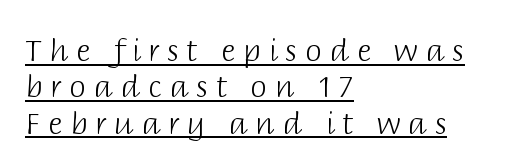
The image shows 30 px light sans-serif type, upright; set left-aligned, line spacing 1.21x, unusually wide letter spacing (+0.26 em), underlined; low stroke contrast and a large x-height.
